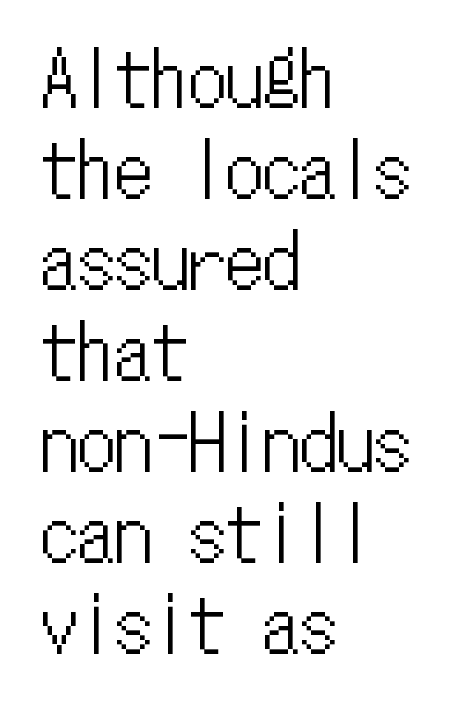
Underlining? Definitely not there. Vertical strokes here are truly vertical. The letters march in equal steps, a hallmark of fixed-pitch type. Nobody touched the tracking dial on this one. Layout note: lines flush left.
